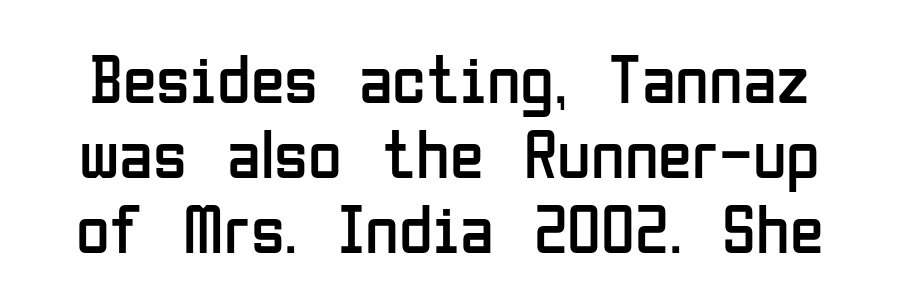
The image shows 69 px regular-weight, condensed sans-serif type, upright; set tight line spacing (1.09x), normal letter spacing, not underlined; low stroke contrast and a medium x-height.
